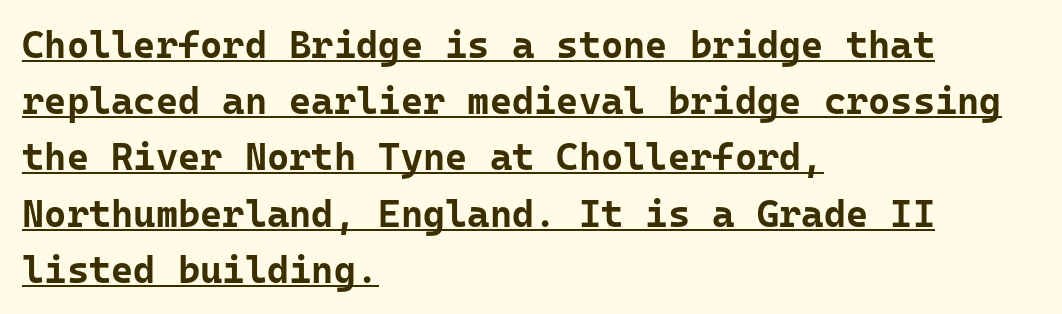
{"serif": "no", "italic": "no", "bold": "yes", "weight": "bold", "width": "normal", "stroke_contrast": "low", "x_height": "medium", "monospaced": "yes", "underline": "yes", "align": "left", "line_spacing": "normal", "line_spacing_ratio": 1.48, "letter_spacing": "normal", "letter_spacing_em": 0.0, "glyph_px": 38}
